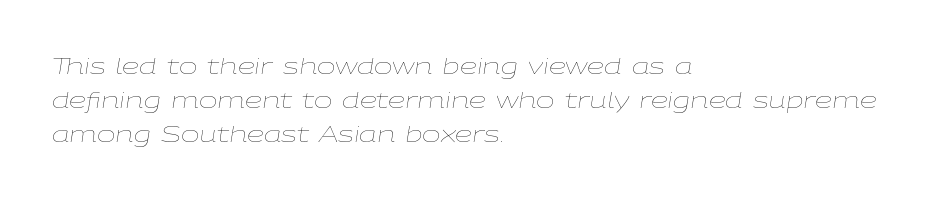
The passage is arranged the way most books set body copy — flush left. What stands out about the letter spacing? Nothing — it is the standard amount. In terms of leading, this rendering sits right in the middle. Glance below the letters and you will spot only blank space. Stem width sits at or under what a default text font uses. Compared with ordinary roman type, these characters are visibly tilted.
